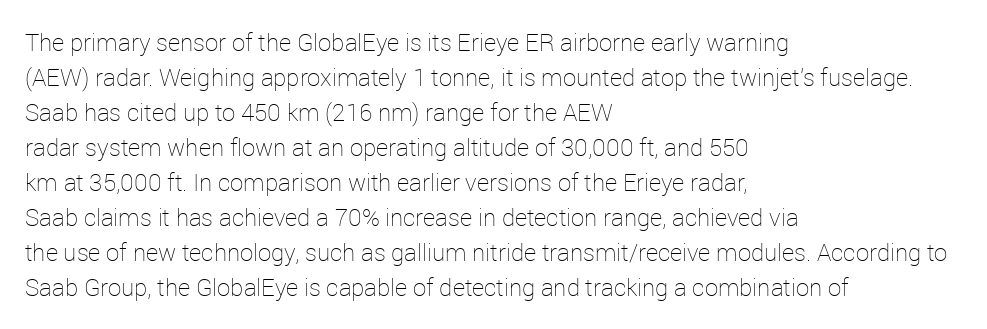
The image shows 24 px text type, upright; set left-aligned, normal line spacing (1.46x), normal letter spacing, not underlined.
